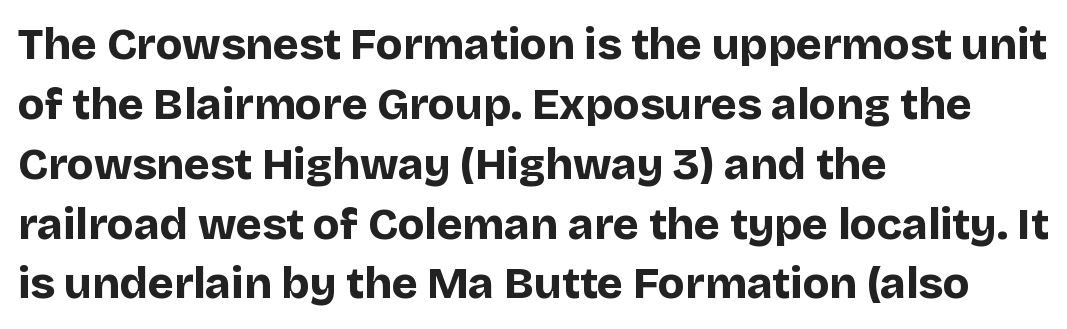
The image shows 44 px bold sans-serif type, upright; set left-aligned, normal line spacing (1.36x), normal letter spacing, not underlined; low stroke contrast and a large x-height.
